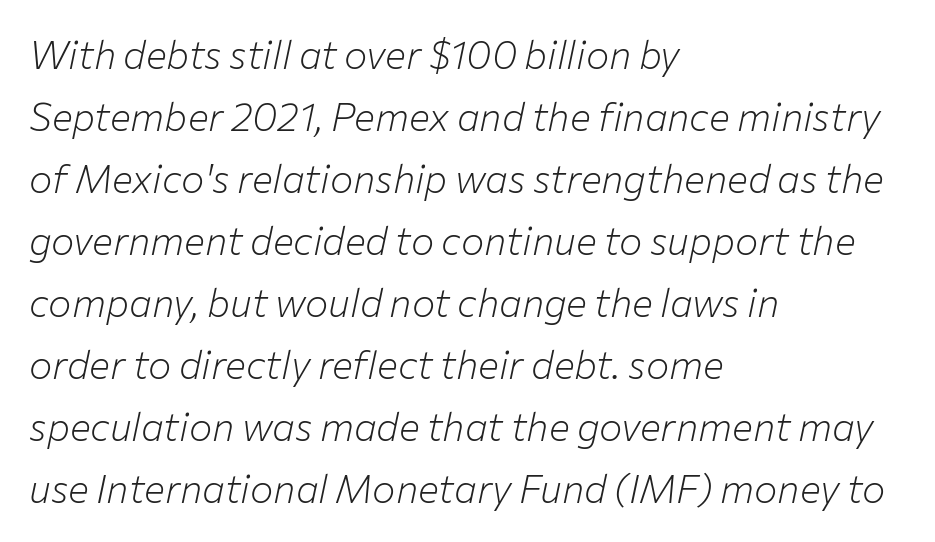
The image shows 39 px light type, italic (leaning right); set left-aligned, normal line spacing (1.59x), normal letter spacing, not underlined; low stroke contrast and a medium x-height.
